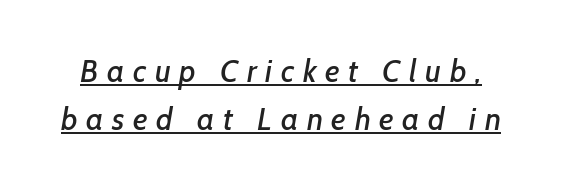
Vertical spacing — default. Is this a fixed-width face? No — the glyphs have proportional, varying widths. The gaps between neighbouring characters are conspicuously large. The passage shown is typeset with a sans-serif family. Students, observe the line beneath the letters — that is underlining.
